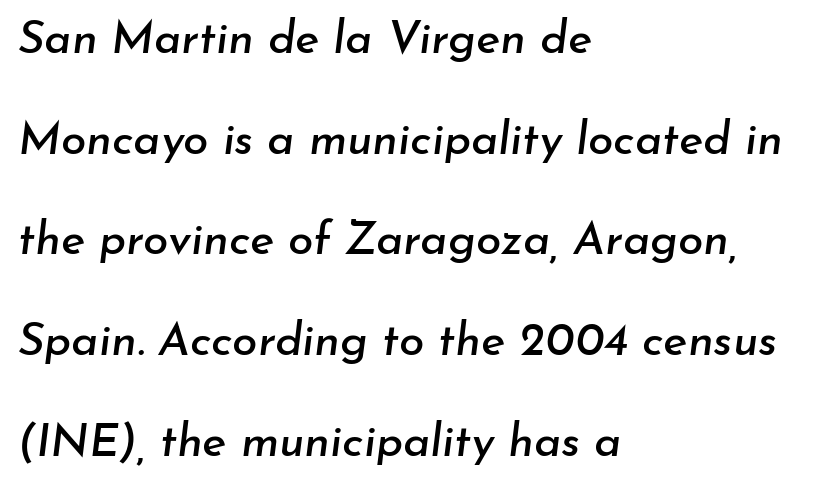
Q: Is the text italic (slanted)? A: Yes, it leans right by about 7 degrees.
Q: Is the text underlined? A: No.
Q: How is the paragraph aligned? A: Left-aligned.
Q: Is the spacing between letters normal or unusually wide? A: Normal.
Q: Is the spacing between lines tight, normal or loose? A: Loose.
Q: Width (condensed, normal, or wide)? A: Normal.
Q: Stroke contrast? A: Low.
Q: x-height? A: Small.
Q: Monospaced? A: No.
